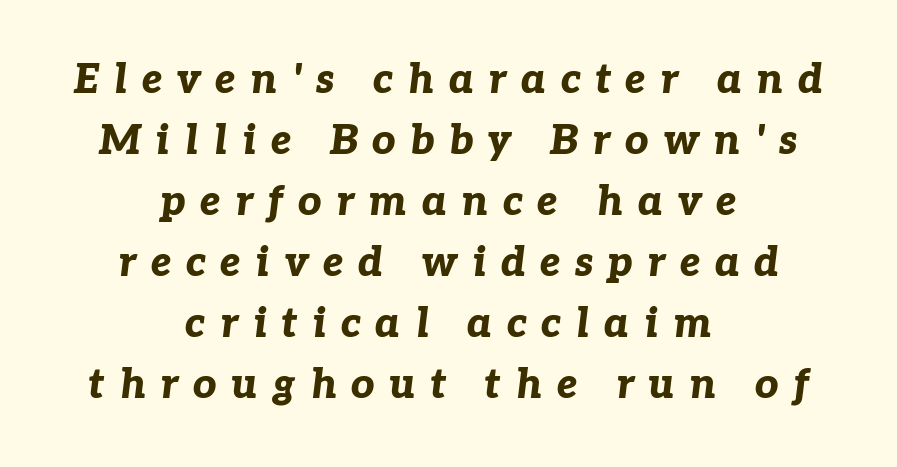
{"italic": "yes", "lean": "right", "slant_degrees": 7, "bold": "yes", "weight": "bold", "width": "normal", "stroke_contrast": "low", "x_height": "medium", "monospaced": "no", "underline": "no", "align": "center", "line_spacing": "normal", "line_spacing_ratio": 1.49, "letter_spacing": "wide", "letter_spacing_em": 0.35, "glyph_px": 41}
